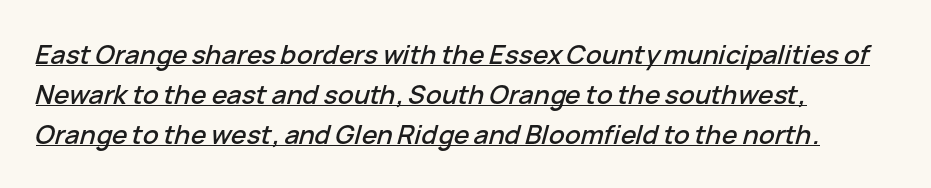
{"italic": "yes", "lean": "right", "slant_degrees": 15, "underline": "yes", "align": "left", "line_spacing": "normal", "line_spacing_ratio": 1.53, "letter_spacing": "normal", "letter_spacing_em": 0.0, "glyph_px": 26}
